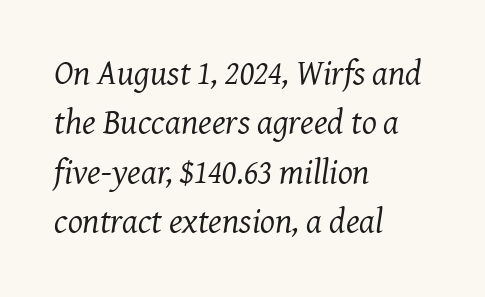
{"serif": "yes", "italic": "yes", "lean": "right", "slant_degrees": 7, "bold": "no", "weight": "regular", "width": "normal", "stroke_contrast": "medium", "x_height": "medium", "monospaced": "no", "underline": "no", "align": "left", "line_spacing": "normal", "line_spacing_ratio": 1.41, "letter_spacing": "normal", "letter_spacing_em": 0.0, "glyph_px": 35}
